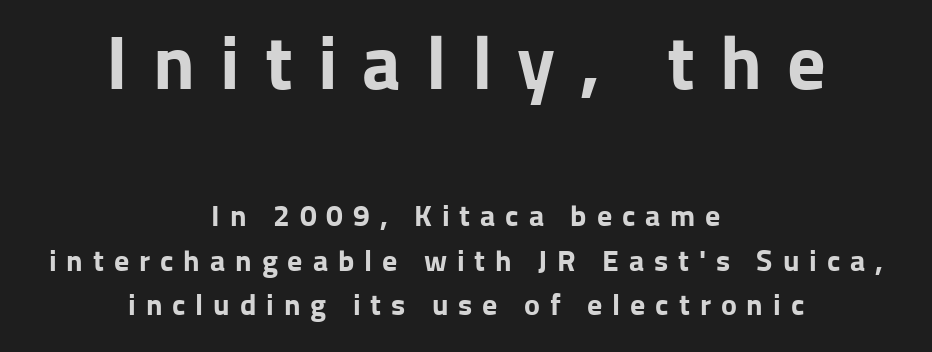
These lines sit exactly where default settings would place them. The letters are spread apart with noticeably loose tracking. What kind of face is this? One without serifs — a sans. The face used here appears at its bigger size in the upper chunk. Each line is balanced around a shared central axis. I'd describe the lettering as bold — thick and assertive.
